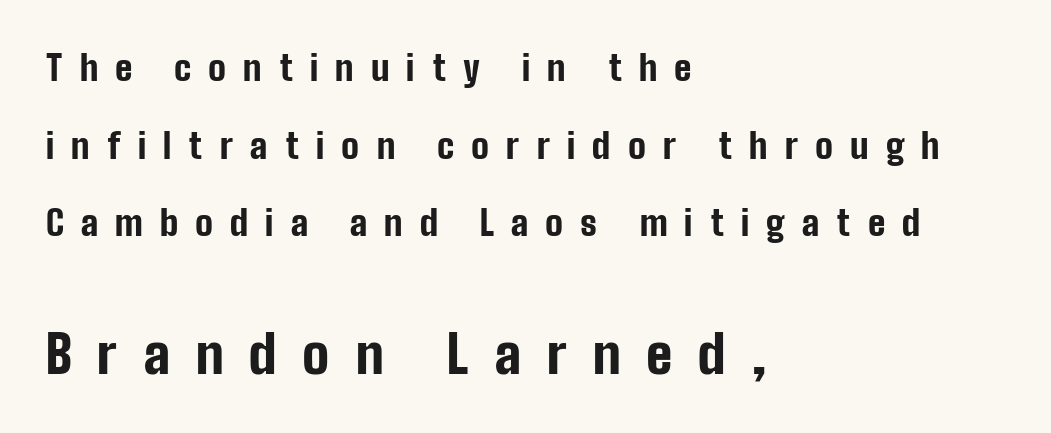
The typography opts for an upright posture over an oblique one. Here the glyphs are tracked loosely, breaking word shapes into spaced letters. The ragged edge is on the right, which tells us the setting is flush left. Leading is clearly above the norm, producing a sparse column. These two chunks differ in scale, with the bottom chunk taking the larger measure. Every letter is thick-stroked: bold, no question.
